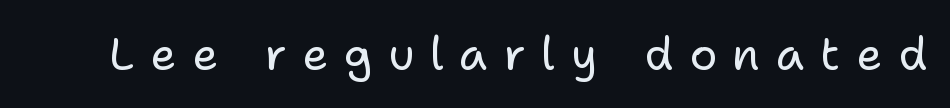
Think of a printed novel: that variable character pitch is what you see here. What stands out about the letter spacing? Its width — letters are far apart. Check the space under the baseline: it is left empty. Regarding serifs, this sample does without them.
